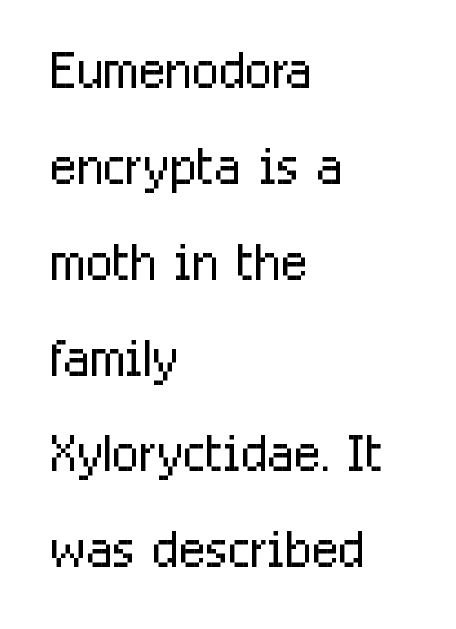
{"serif": "no", "italic": "no", "bold": "no", "weight": "light", "width": "condensed", "stroke_contrast": "low", "x_height": "medium", "monospaced": "no", "underline": "no", "align": "left", "line_spacing": "normal", "line_spacing_ratio": 1.35, "letter_spacing": "normal", "letter_spacing_em": 0.0, "glyph_px": 71}
